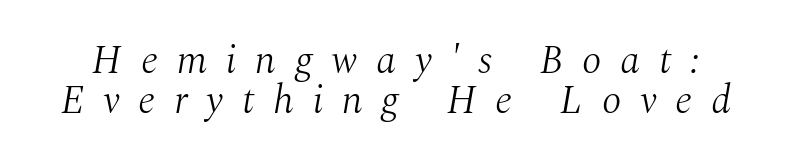
{"serif": "yes", "italic": "yes", "lean": "right", "slant_degrees": 10, "bold": "no", "weight": "light", "width": "normal", "stroke_contrast": "medium", "x_height": "medium", "monospaced": "no", "underline": "no", "line_spacing": "tight", "line_spacing_ratio": 1.01, "letter_spacing": "wide", "letter_spacing_em": 0.47, "glyph_px": 40}
